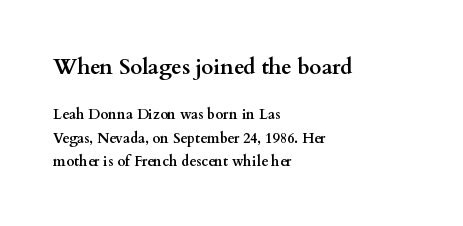
The image shows 21 px bold type, upright; set left-aligned, normal line spacing (1.68x), normal letter spacing, not underlined; the first (top) block is 1.5x larger.
